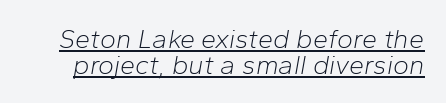
The image shows 27 px text type, italic (leaning right); set tight line spacing (0.96x), normal letter spacing, underlined.
